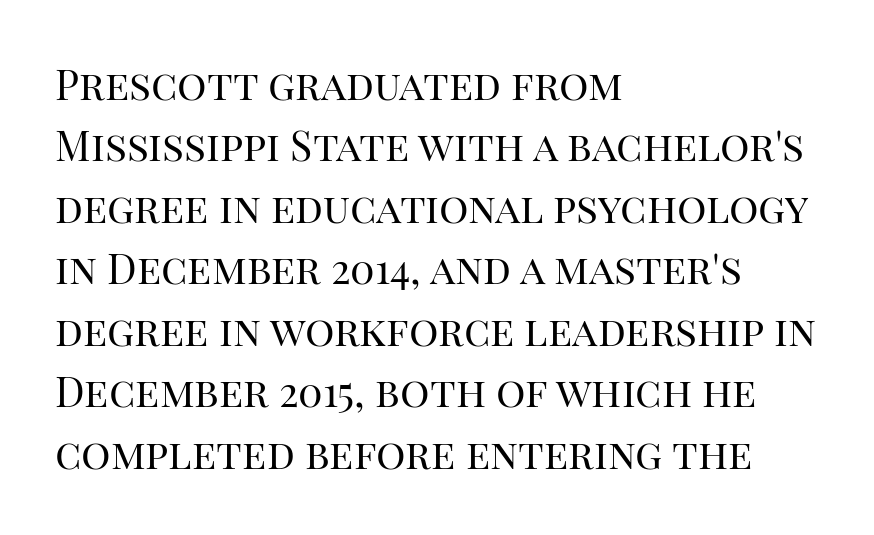
Q: Is the text bold? A: No.
Q: Is the text italic (slanted)? A: No, it is upright.
Q: Is the typeface a serif or a sans-serif typeface? A: Serif.
Q: Is the text underlined? A: No.
Q: How is the paragraph aligned? A: Left-aligned.
Q: Is the spacing between letters normal or unusually wide? A: Normal.
Q: Is the spacing between lines tight, normal or loose? A: Normal.
Q: Width (condensed, normal, or wide)? A: Normal.
Q: Stroke contrast? A: High.
Q: x-height? A: Large.
Q: Monospaced? A: No.
